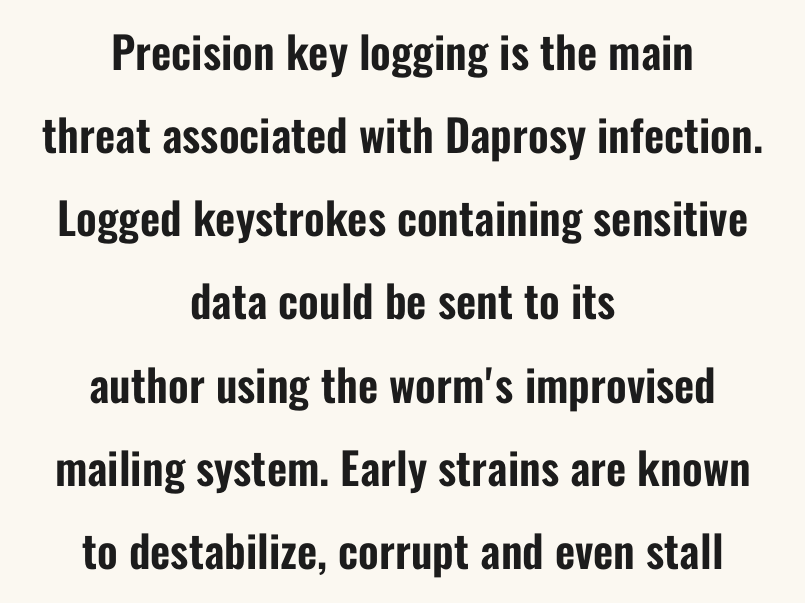
The image shows 44 px condensed sans-serif type, upright; set centered, line spacing 1.89x, normal letter spacing, not underlined; low stroke contrast and a medium x-height.
